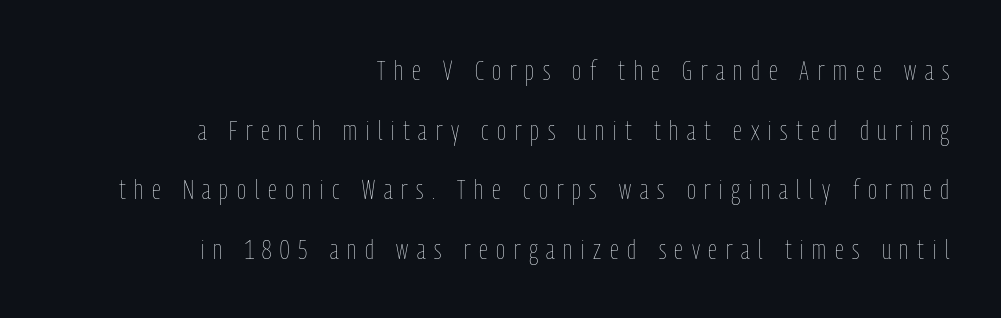
{"italic": "no", "bold": "no", "weight": "thin", "width": "condensed", "stroke_contrast": "low", "x_height": "medium", "monospaced": "no", "underline": "no", "align": "right", "line_spacing": "loose", "line_spacing_ratio": 2.13, "letter_spacing": "wide", "letter_spacing_em": 0.31, "glyph_px": 28}
